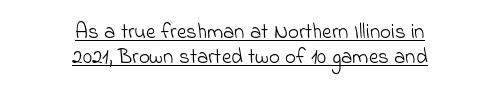
Q: Is the text bold? A: No.
Q: Is the text underlined? A: Yes.
Q: How is the paragraph aligned? A: Centered.
Q: Is the spacing between letters normal or unusually wide? A: Normal.
